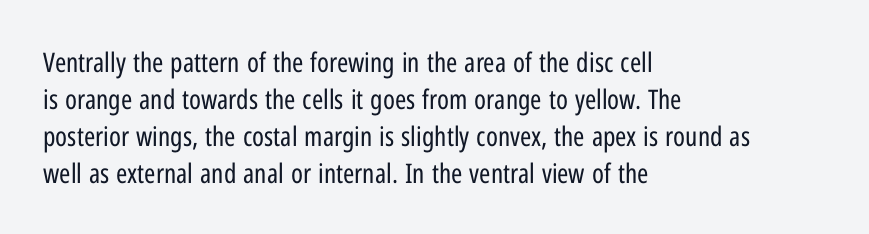
Q: Is the text bold? A: No.
Q: Is the text italic (slanted)? A: No, it is upright.
Q: Is the text underlined? A: No.
Q: How is the paragraph aligned? A: Left-aligned.
Q: Is the spacing between letters normal or unusually wide? A: Normal.
Q: Is the spacing between lines tight, normal or loose? A: Normal.
